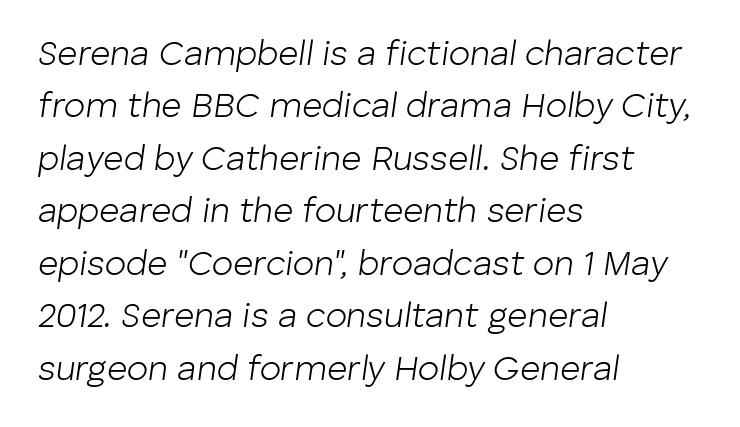
The image shows 35 px light type, italic (leaning right); set left-aligned, normal line spacing (1.5x), normal letter spacing, not underlined; low stroke contrast and a medium x-height.
